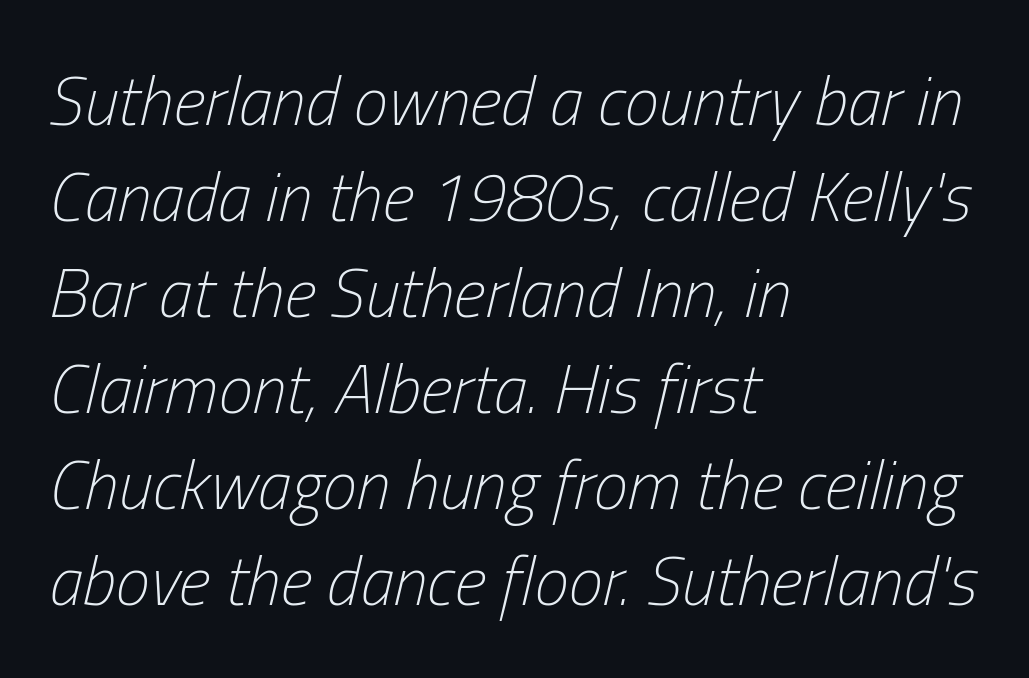
{"italic": "yes", "lean": "right", "slant_degrees": 13, "bold": "no", "weight": "light", "width": "condensed", "stroke_contrast": "low", "x_height": "medium", "monospaced": "no", "underline": "no", "align": "left", "line_spacing": "normal", "line_spacing_ratio": 1.39, "letter_spacing": "normal", "letter_spacing_em": 0.0, "glyph_px": 69}
